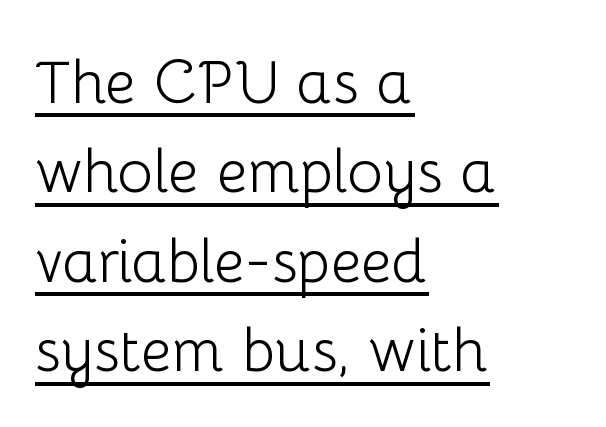
The face used here appears with an underline applied. Examine the stroke ends and you'll find no serifs. Horizontal bands of white between lines are of average thickness. Casual observation: everything's shoved over to the left. Is this a fixed-width face? No — the glyphs have proportional, varying widths. Stem width sits at or under what a default text font uses.
